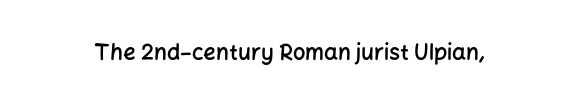
{"italic": "no", "bold": "semi", "underline": "no", "letter_spacing": "normal", "letter_spacing_em": 0.0, "glyph_px": 22}
